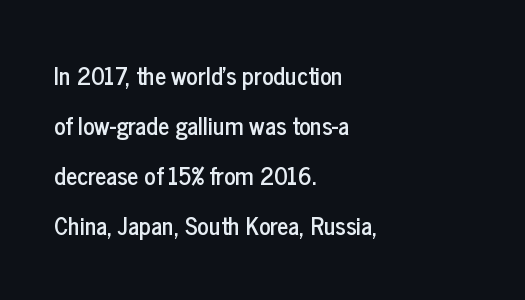
Widely set lines give the paragraph a tall, airy silhouette. This sample uses plain, unmodified letter spacing. This is the regular roman posture of the typeface. The passage shown is not underscored anywhere.
